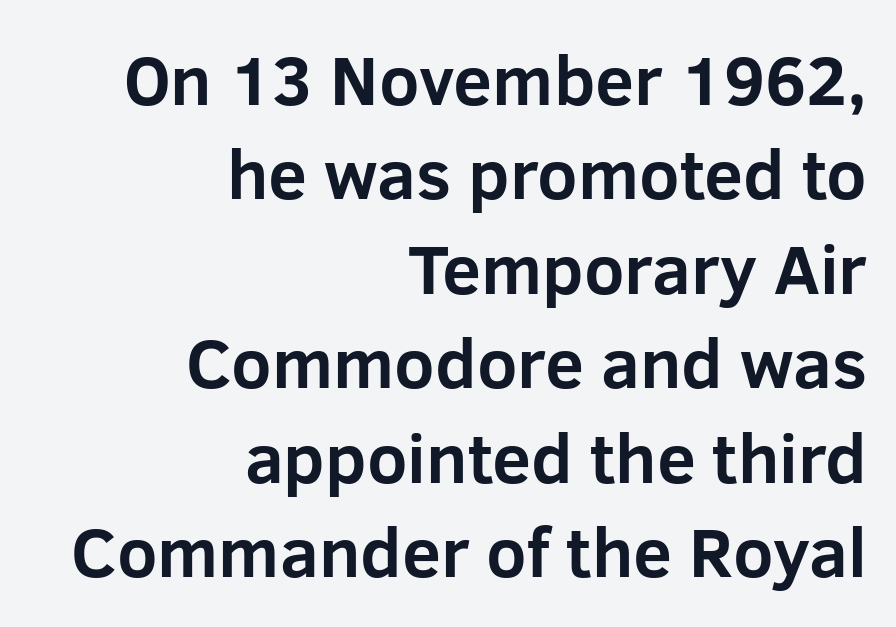
{"serif": "no", "italic": "no", "bold": "yes", "weight": "bold", "width": "normal", "stroke_contrast": "low", "x_height": "medium", "monospaced": "no", "underline": "no", "align": "right", "line_spacing": "normal", "line_spacing_ratio": 1.35, "letter_spacing": "normal", "letter_spacing_em": 0.0, "glyph_px": 70}
